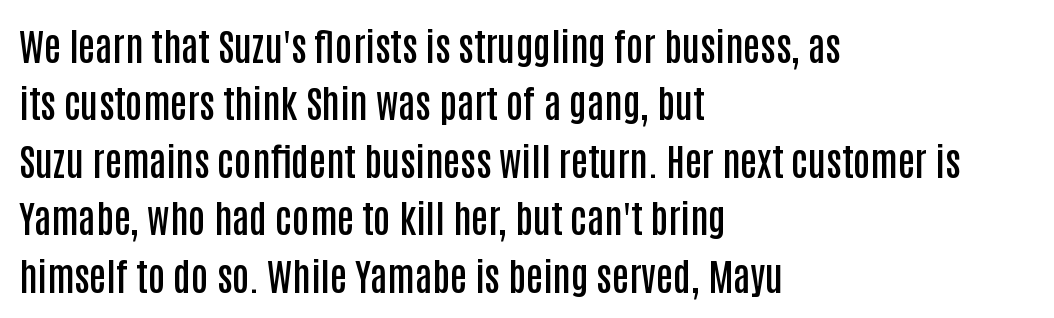
You could not count columns in this text — the font is proportionally spaced. Here the glyphs are tracked normally, forming tight word shapes. This is the in-between weight designers call semibold or demi. Typeset ragged right — the left edge is the straight one.
